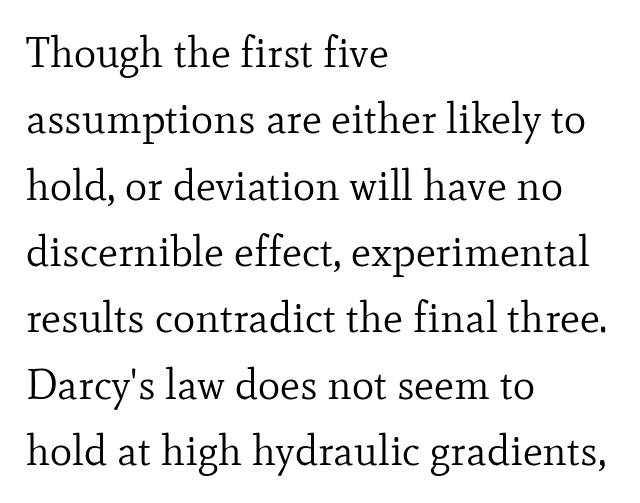
{"serif": "yes", "italic": "no", "bold": "no", "weight": "regular", "width": "normal", "stroke_contrast": "low", "x_height": "small", "monospaced": "no", "underline": "no", "align": "left", "line_spacing": "normal", "line_spacing_ratio": 1.58, "letter_spacing": "normal", "letter_spacing_em": 0.0, "glyph_px": 42}
